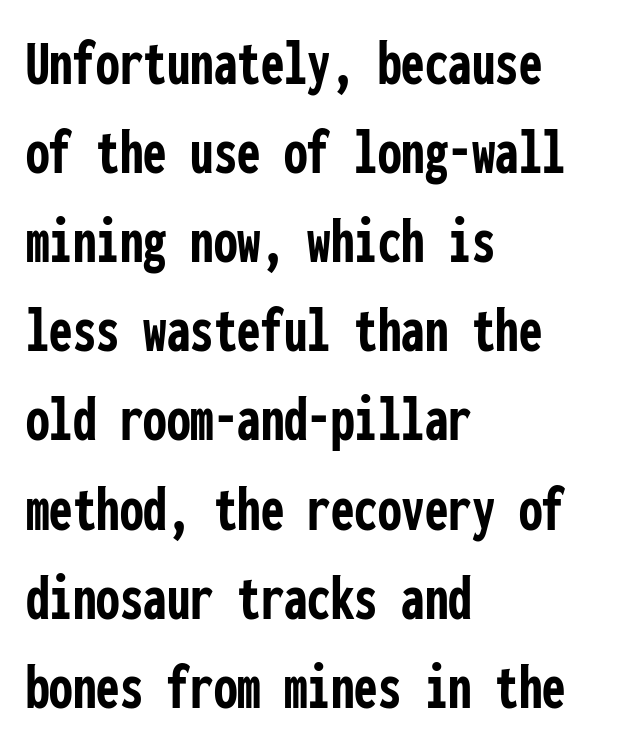
Here the designer chose a console-style face with uniform glyph widths. Whoever set this chose a conventional vertical rhythm. Between one letter and the next there's only the usual sliver of space. Every letter is thick-stroked: bold, no question.
